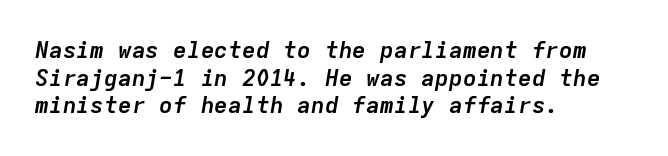
Designer's note — italics engaged. Visually the block forms a straight wall on the left and a jagged coastline on the right. Bold? Absolutely — the strokes are thick and heavy. The passage shown is not underscored anywhere. The line texture is even and compact thanks to regular tracking.
